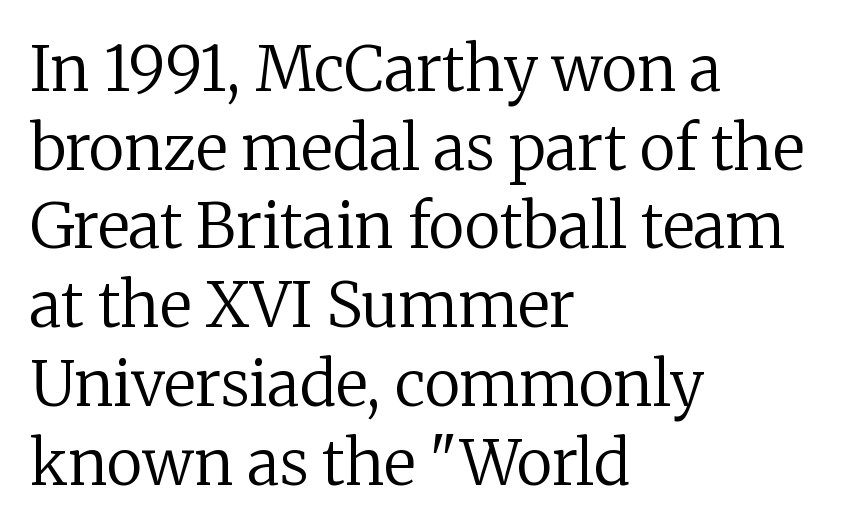
{"serif": "yes", "italic": "no", "bold": "no", "weight": "regular", "width": "normal", "stroke_contrast": "low", "x_height": "medium", "monospaced": "no", "underline": "no", "align": "left", "line_spacing": "normal", "line_spacing_ratio": 1.27, "letter_spacing": "normal", "letter_spacing_em": 0.0, "glyph_px": 62}
